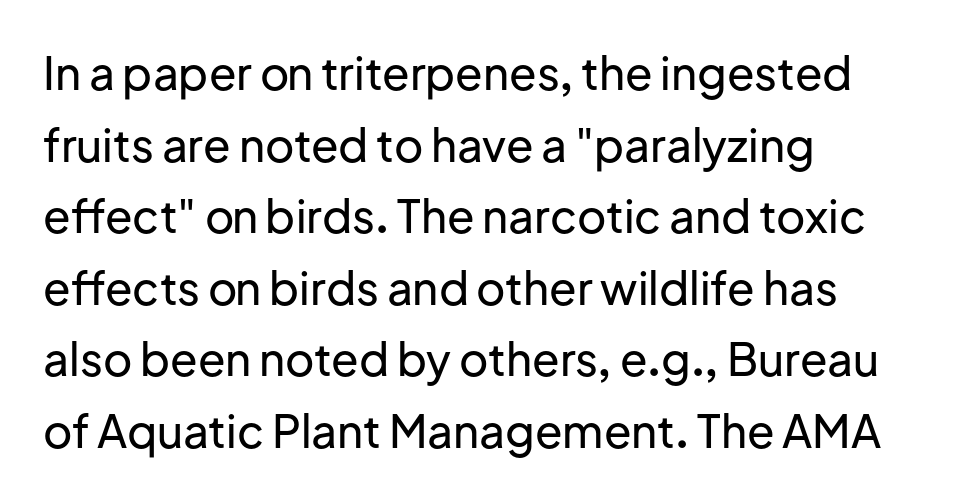
Q: Is the text italic (slanted)? A: No, it is upright.
Q: Is the typeface a serif or a sans-serif typeface? A: Sans-serif.
Q: Is the text underlined? A: No.
Q: How is the paragraph aligned? A: Left-aligned.
Q: Is the spacing between letters normal or unusually wide? A: Normal.
Q: Is the spacing between lines tight, normal or loose? A: Normal.
Q: Width (condensed, normal, or wide)? A: Normal.
Q: Stroke contrast? A: Low.
Q: x-height? A: Medium.
Q: Monospaced? A: No.
